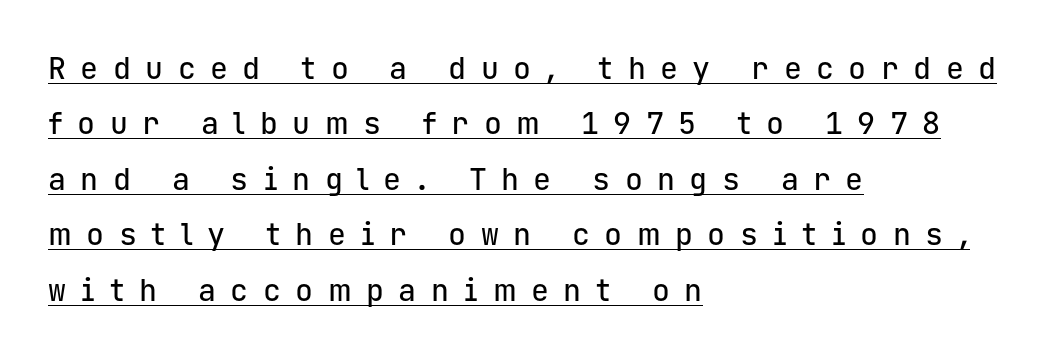
Think of a typewriter: that constant character pitch is what you see here. The sample's only ornament is a line tracing under the words. Unlike a traditional serif, this face leaves its strokes unadorned. Does the lettering tilt? It doesn't — this is upright. Horizontal alignment here is leftward, the default for most running prose. Caption: expanded tracking, letters set apart.
